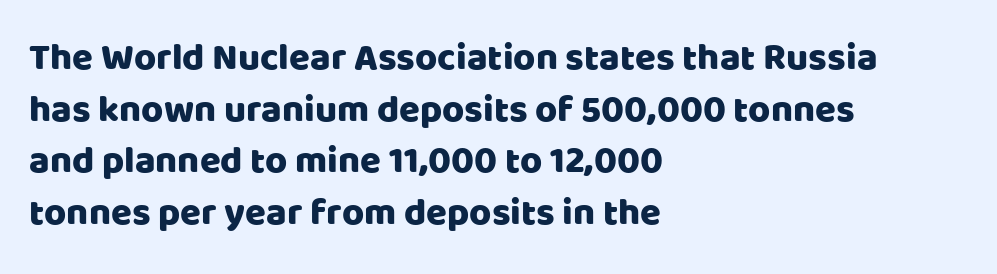
Q: Is the text italic (slanted)? A: No, it is upright.
Q: Is the typeface a serif or a sans-serif typeface? A: Sans-serif.
Q: Is the text underlined? A: No.
Q: How is the paragraph aligned? A: Left-aligned.
Q: Is the spacing between letters normal or unusually wide? A: Normal.
Q: Is the spacing between lines tight, normal or loose? A: Normal.
Q: Width (condensed, normal, or wide)? A: Normal.
Q: Stroke contrast? A: Low.
Q: x-height? A: Large.
Q: Monospaced? A: No.
